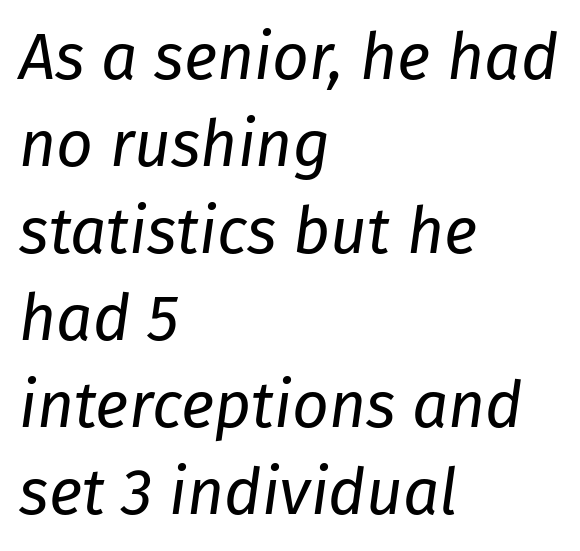
Q: Is the text bold? A: No.
Q: Is the text italic (slanted)? A: Yes, it leans right by about 8 degrees.
Q: Is the text underlined? A: No.
Q: How is the paragraph aligned? A: Left-aligned.
Q: Is the spacing between letters normal or unusually wide? A: Normal.
Q: Is the spacing between lines tight, normal or loose? A: Normal.
Q: Width (condensed, normal, or wide)? A: Normal.
Q: Stroke contrast? A: Low.
Q: x-height? A: Medium.
Q: Monospaced? A: No.
